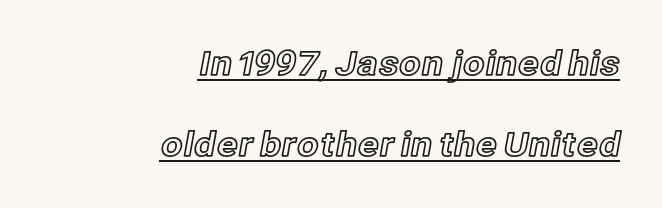
{"width": "normal", "x_height": "medium", "monospaced": "no", "underline": "yes", "align": "right", "line_spacing": "loose", "line_spacing_ratio": 2.38, "letter_spacing": "normal", "letter_spacing_em": 0.0, "glyph_px": 34}
